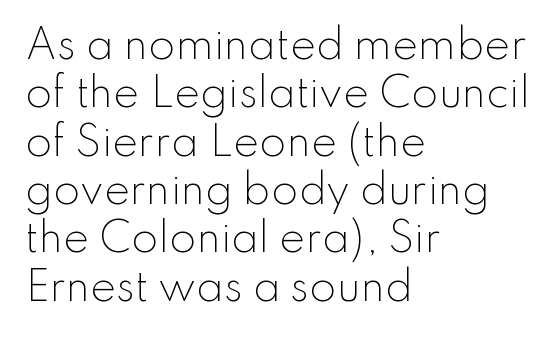
The image shows 39 px light sans-serif type, upright; set left-aligned, line spacing 1.24x, normal letter spacing, not underlined; low stroke contrast and a small x-height.
